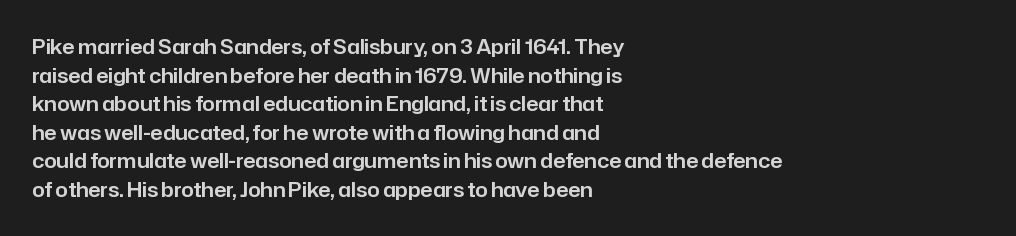
Every character sits straight up, as roman type does. The glyphs are unaccompanied by any horizontal stroke below them. Normally led — the rows are evenly, conventionally spaced. If you drew a ruler down the left edge, every line would touch it. The type is set solid horizontally, with unmodified tracking.
